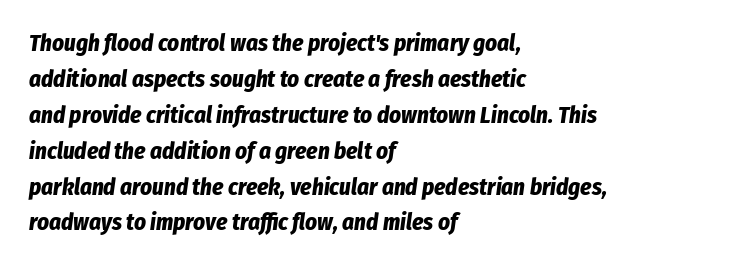
{"italic": "yes", "lean": "right", "slant_degrees": 8, "bold": "yes", "underline": "no", "align": "left", "line_spacing": "normal", "line_spacing_ratio": 1.56, "letter_spacing": "normal", "letter_spacing_em": 0.0, "glyph_px": 23}
